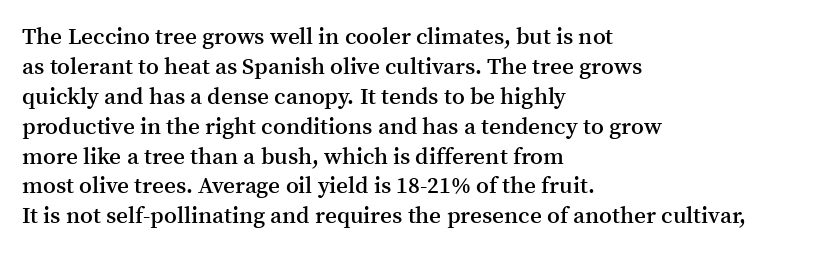
{"italic": "no", "bold": "semi", "underline": "no", "align": "left", "line_spacing": "normal", "line_spacing_ratio": 1.3, "letter_spacing": "normal", "letter_spacing_em": 0.0, "glyph_px": 23}
